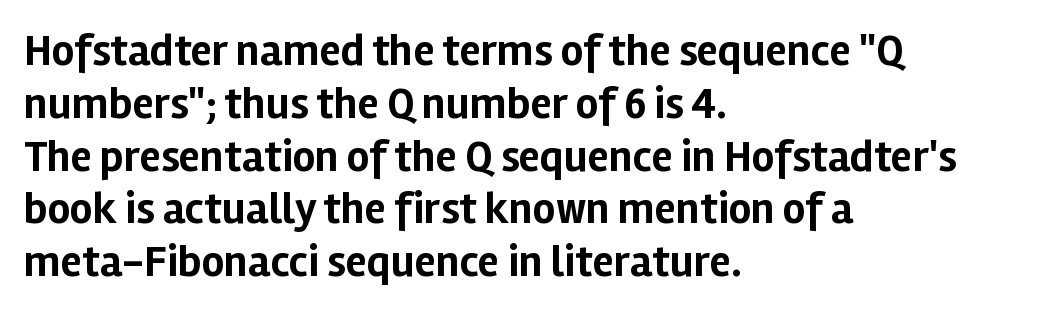
The image shows 44 px bold sans-serif type, upright; set left-aligned, line spacing 1.2x, normal letter spacing, not underlined; low stroke contrast and a medium x-height.
